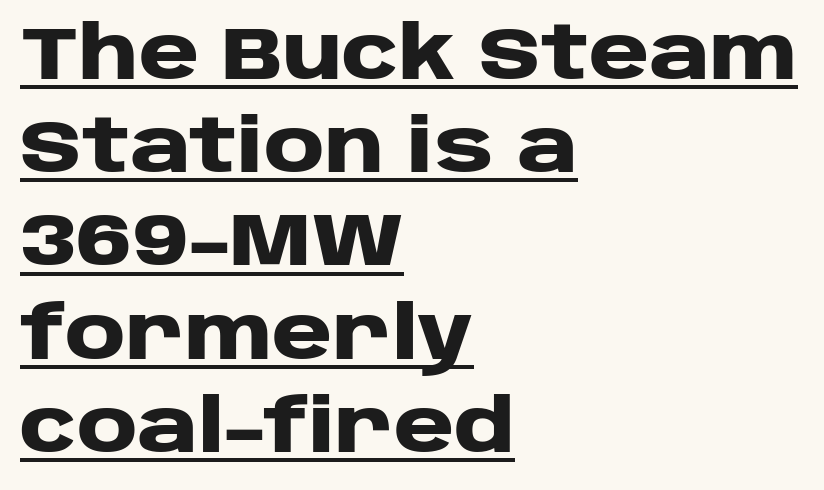
{"serif": "no", "italic": "no", "bold": "yes", "weight": "heavy", "width": "wide", "stroke_contrast": "low", "x_height": "large", "monospaced": "no", "underline": "yes", "align": "left", "line_spacing": "normal", "line_spacing_ratio": 1.26, "letter_spacing": "normal", "letter_spacing_em": 0.0, "glyph_px": 74}
